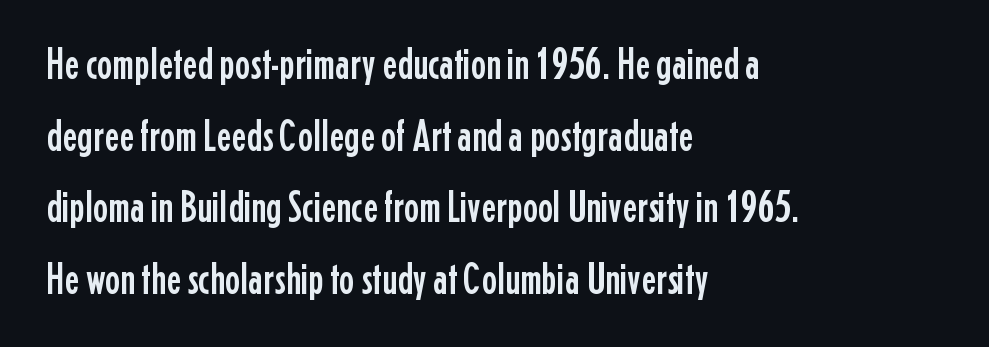
{"serif": "no", "italic": "no", "width": "condensed", "stroke_contrast": "low", "x_height": "medium", "monospaced": "no", "underline": "no", "align": "left", "line_spacing": "normal", "line_spacing_ratio": 1.59, "letter_spacing": "normal", "letter_spacing_em": 0.0, "glyph_px": 45}
